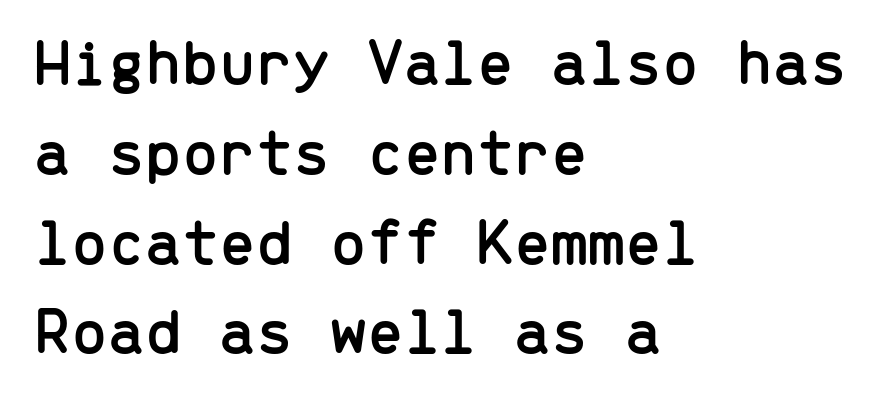
The lettering holds an erect, upright posture throughout. Does the leading feel generous? No, just average. The baseline area is clear. Monospaced: the letters line up in strict vertical columns. Here the glyphs are tracked normally, forming tight word shapes. Visually the block forms a straight wall on the left and a jagged coastline on the right.
